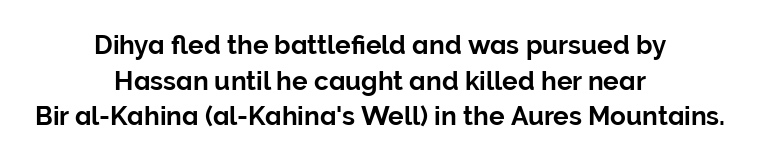
{"italic": "no", "underline": "no", "align": "center", "line_spacing": "normal", "line_spacing_ratio": 1.37, "letter_spacing": "normal", "letter_spacing_em": 0.0, "glyph_px": 26}
